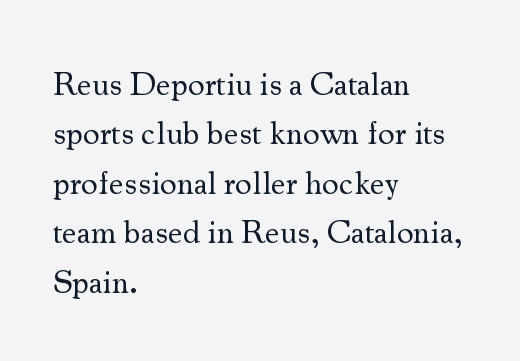
Q: Is the text bold? A: No.
Q: Is the text italic (slanted)? A: No, it is upright.
Q: Is the typeface a serif or a sans-serif typeface? A: Serif.
Q: Is the text underlined? A: No.
Q: How is the paragraph aligned? A: Left-aligned.
Q: Is the spacing between letters normal or unusually wide? A: Normal.
Q: Is the spacing between lines tight, normal or loose? A: Normal.
Q: Width (condensed, normal, or wide)? A: Normal.
Q: Stroke contrast? A: Medium.
Q: x-height? A: Small.
Q: Monospaced? A: No.
